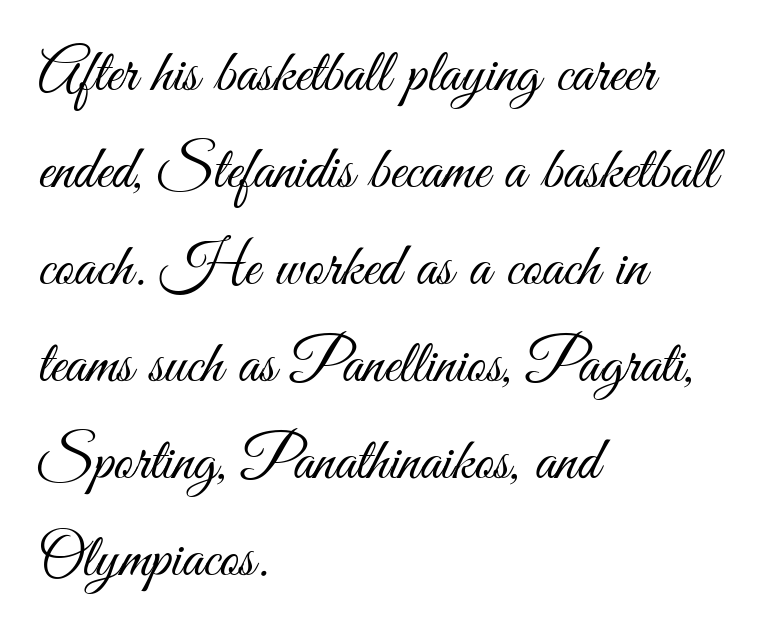
The image shows 61 px light, condensed sans-serif type; set left-aligned, normal line spacing (1.59x), normal letter spacing, not underlined; medium stroke contrast and a small x-height.
